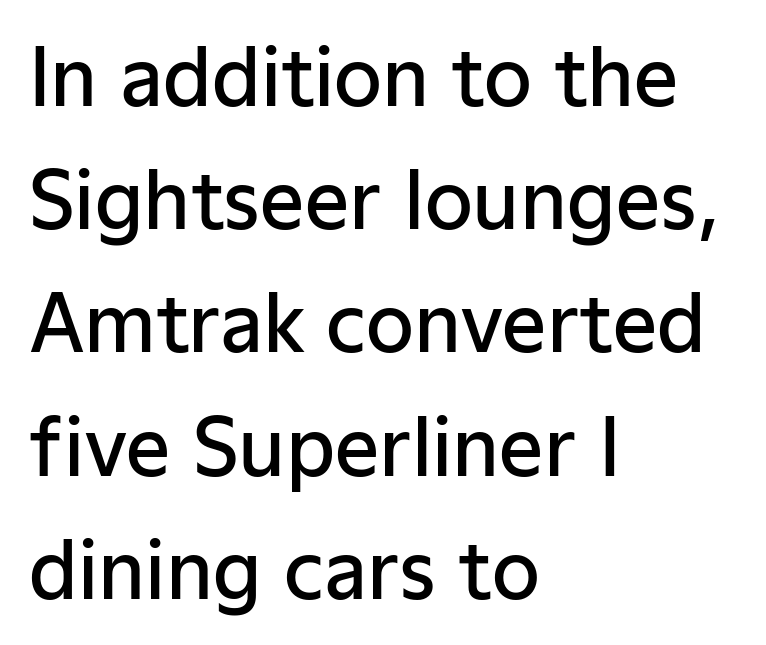
The glyphs in this specimen are sans serif. A typesetter would call this proportional, since set widths differ per character. Is there much room between lines? A standard amount, neither cramped nor airy. The space beneath each line is pristine and unruled. The rendering uses a semibold face; strokes are thickened but not to full bold. A student would call this left alignment; a typographer would say flush left, rag right.
